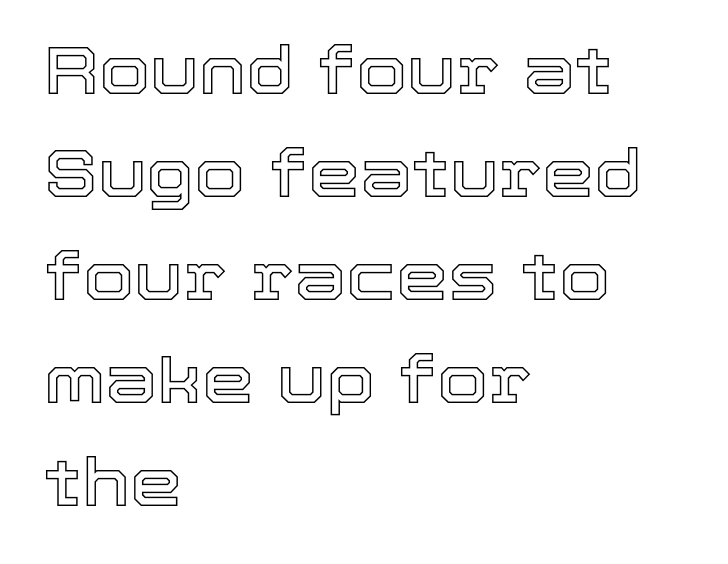
{"italic": "no", "width": "normal", "x_height": "medium", "monospaced": "no", "underline": "no", "align": "left", "line_spacing": "normal", "line_spacing_ratio": 1.56, "letter_spacing": "normal", "letter_spacing_em": 0.0, "glyph_px": 66}
